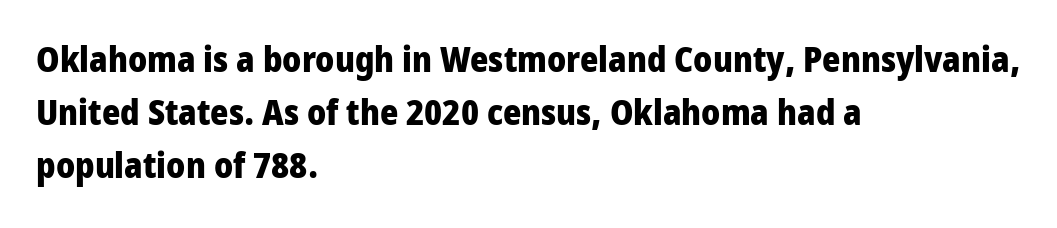
The image shows 35 px heavy, condensed sans-serif type, upright; set left-aligned, normal line spacing (1.52x), normal letter spacing, not underlined; low stroke contrast and a large x-height.
